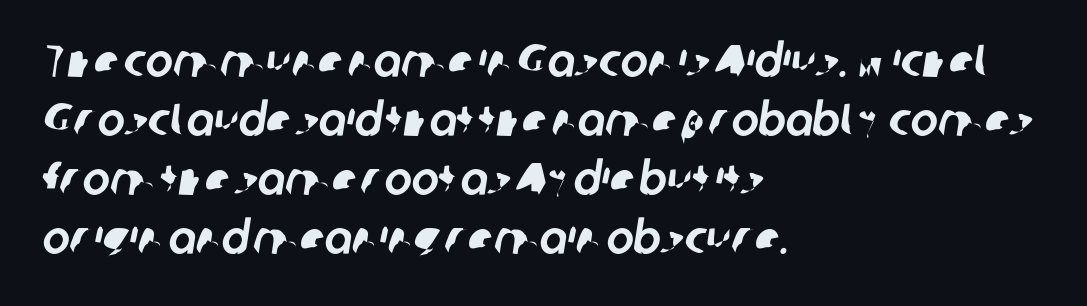
Q: Is the typeface a serif or a sans-serif typeface? A: Sans-serif.
Q: Is the text underlined? A: No.
Q: How is the paragraph aligned? A: Left-aligned.
Q: Is the spacing between letters normal or unusually wide? A: Normal.
Q: Is the spacing between lines tight, normal or loose? A: Normal.
Q: Width (condensed, normal, or wide)? A: Normal.
Q: Stroke contrast? A: Low.
Q: x-height? A: Medium.
Q: Monospaced? A: No.
